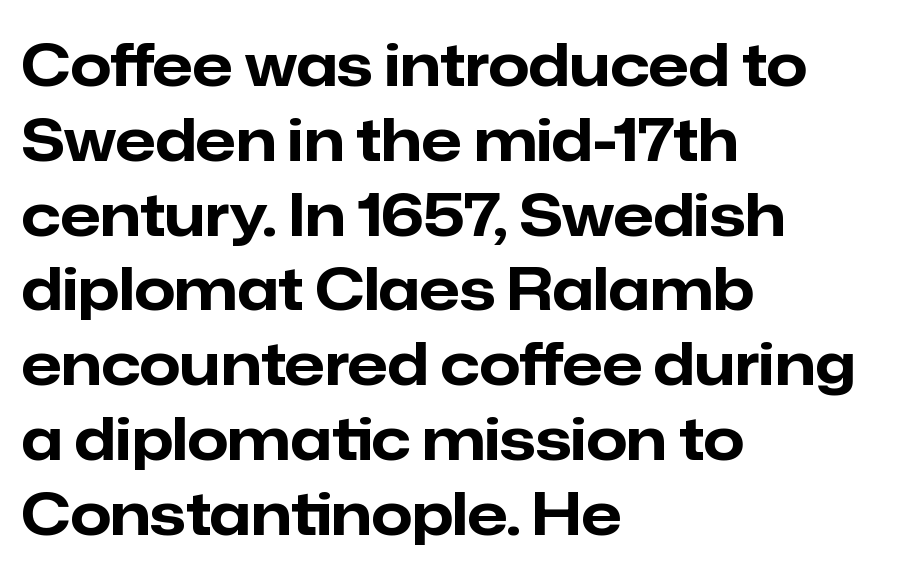
Q: Is the text bold? A: Yes.
Q: Is the text italic (slanted)? A: No, it is upright.
Q: Is the typeface a serif or a sans-serif typeface? A: Sans-serif.
Q: Is the text underlined? A: No.
Q: How is the paragraph aligned? A: Left-aligned.
Q: Is the spacing between letters normal or unusually wide? A: Normal.
Q: Is the spacing between lines tight, normal or loose? A: Normal.
Q: Width (condensed, normal, or wide)? A: Normal.
Q: Stroke contrast? A: Low.
Q: x-height? A: Medium.
Q: Monospaced? A: No.
